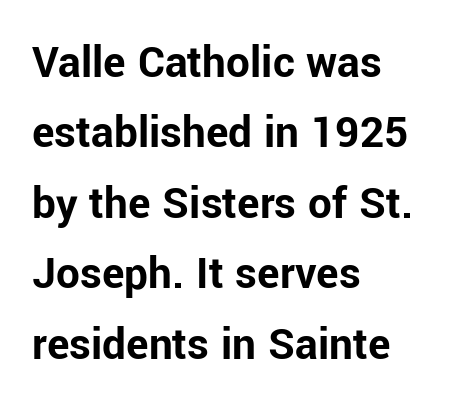
Q: Is the text bold? A: Yes.
Q: Is the text italic (slanted)? A: No, it is upright.
Q: Is the typeface a serif or a sans-serif typeface? A: Sans-serif.
Q: Is the text underlined? A: No.
Q: How is the paragraph aligned? A: Left-aligned.
Q: Is the spacing between letters normal or unusually wide? A: Normal.
Q: Is the spacing between lines tight, normal or loose? A: Normal.
Q: Width (condensed, normal, or wide)? A: Normal.
Q: Stroke contrast? A: Low.
Q: x-height? A: Medium.
Q: Monospaced? A: No.
